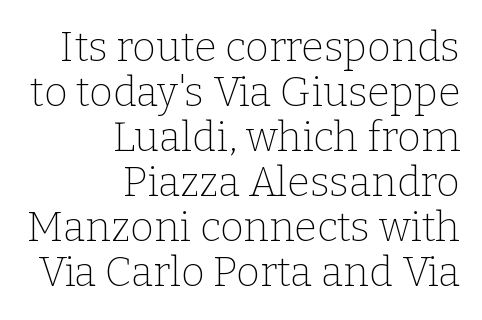
{"serif": "yes", "italic": "no", "bold": "no", "weight": "thin", "width": "normal", "stroke_contrast": "low", "x_height": "medium", "monospaced": "no", "underline": "no", "align": "right", "line_spacing": "tight", "line_spacing_ratio": 1.1, "letter_spacing": "normal", "letter_spacing_em": 0.0, "glyph_px": 41}
